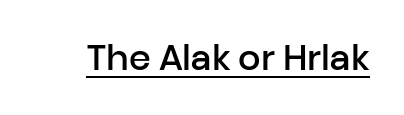
Q: Is the text bold? A: Semi-bold.
Q: Is the text italic (slanted)? A: No, it is upright.
Q: Is the typeface a serif or a sans-serif typeface? A: Sans-serif.
Q: Is the text underlined? A: Yes.
Q: Is the spacing between letters normal or unusually wide? A: Normal.
Q: Width (condensed, normal, or wide)? A: Normal.
Q: Stroke contrast? A: Low.
Q: x-height? A: Medium.
Q: Monospaced? A: No.
